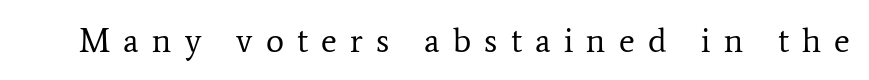
{"serif": "yes", "italic": "no", "bold": "no", "weight": "regular", "width": "normal", "stroke_contrast": "low", "x_height": "medium", "monospaced": "no", "underline": "no", "letter_spacing": "wide", "letter_spacing_em": 0.39, "glyph_px": 34}
